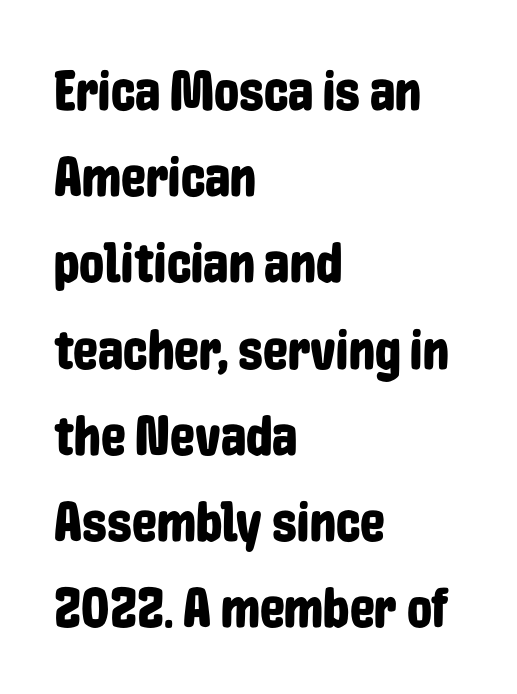
The image shows 56 px condensed sans-serif type, upright; set left-aligned, normal line spacing (1.54x), normal letter spacing, not underlined; low stroke contrast and a medium x-height.
